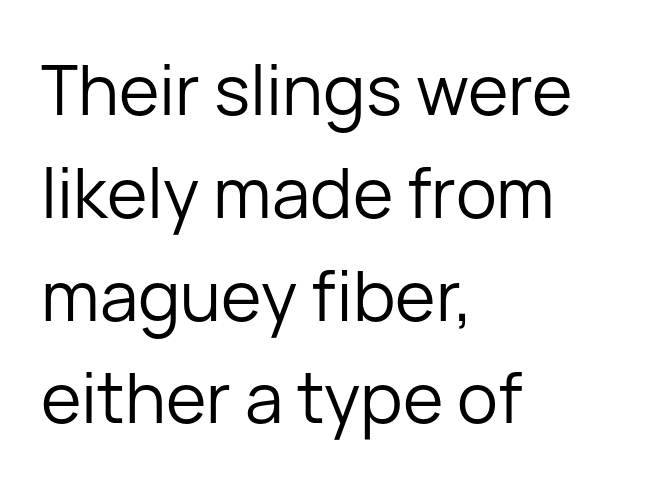
The image shows 69 px regular-weight sans-serif type, upright; set left-aligned, normal line spacing (1.49x), normal letter spacing, not underlined; low stroke contrast and a medium x-height.
